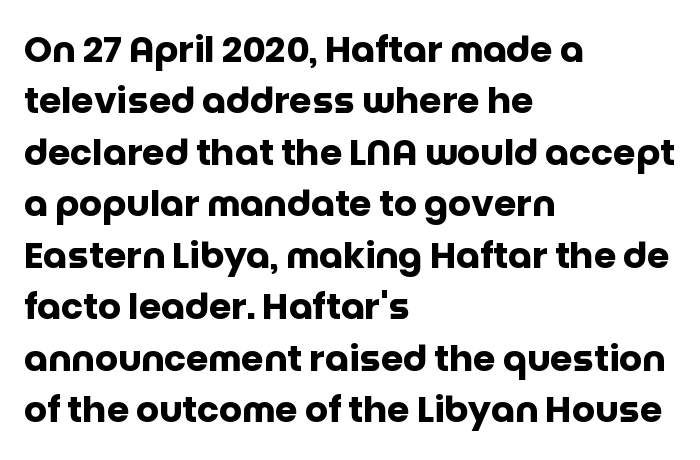
The image shows 36 px heavy sans-serif type, upright; set left-aligned, normal line spacing (1.43x), normal letter spacing, not underlined; low stroke contrast and a large x-height.
